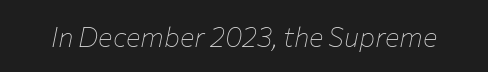
The image shows 27 px text type, italic (leaning right); set normal letter spacing, not underlined.
